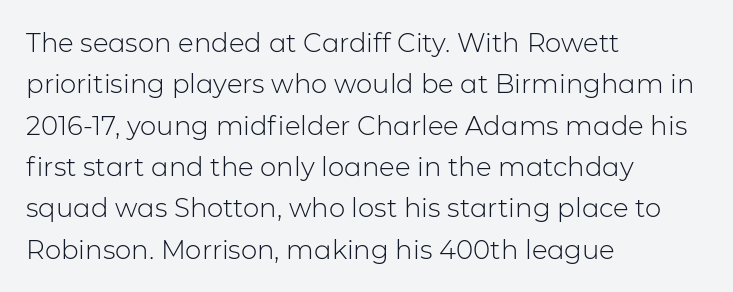
{"italic": "no", "bold": "no", "underline": "no", "align": "left", "line_spacing": "normal", "line_spacing_ratio": 1.59, "letter_spacing": "normal", "letter_spacing_em": 0.0, "glyph_px": 26}
